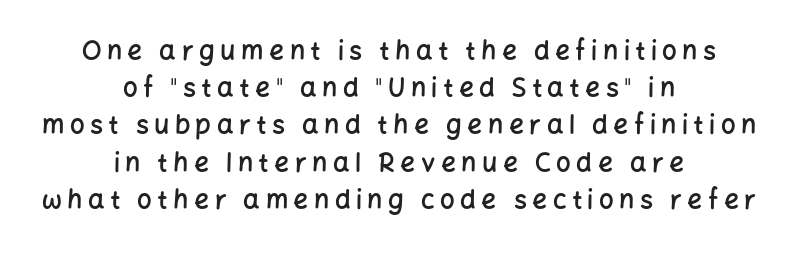
Q: Is the text bold? A: Semi-bold.
Q: Is the text italic (slanted)? A: No, it is upright.
Q: Is the text underlined? A: No.
Q: How is the paragraph aligned? A: Centered.
Q: Is the spacing between letters normal or unusually wide? A: Unusually wide.
Q: Is the spacing between lines tight, normal or loose? A: Normal.
